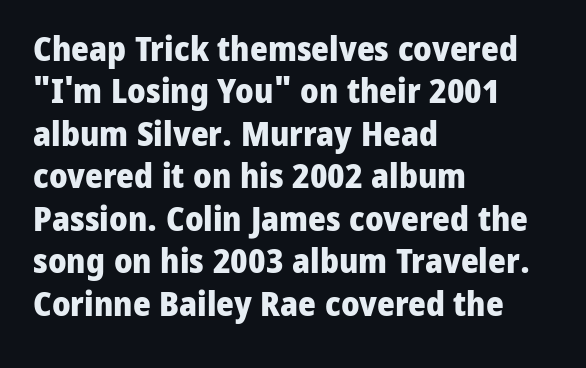
{"serif": "no", "italic": "no", "bold": "yes", "weight": "heavy", "width": "normal", "stroke_contrast": "low", "x_height": "medium", "monospaced": "no", "underline": "no", "align": "left", "line_spacing": "normal", "line_spacing_ratio": 1.25, "letter_spacing": "normal", "letter_spacing_em": 0.0, "glyph_px": 34}
